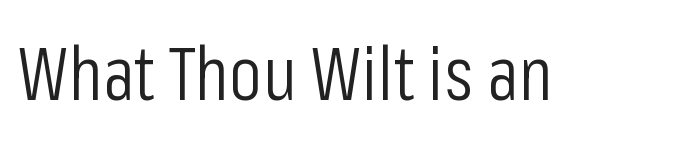
Q: Is the text bold? A: No.
Q: Is the text italic (slanted)? A: No, it is upright.
Q: Is the typeface a serif or a sans-serif typeface? A: Sans-serif.
Q: Is the text underlined? A: No.
Q: Is the spacing between letters normal or unusually wide? A: Normal.
Q: Width (condensed, normal, or wide)? A: Condensed.
Q: Stroke contrast? A: Low.
Q: x-height? A: Medium.
Q: Monospaced? A: No.
